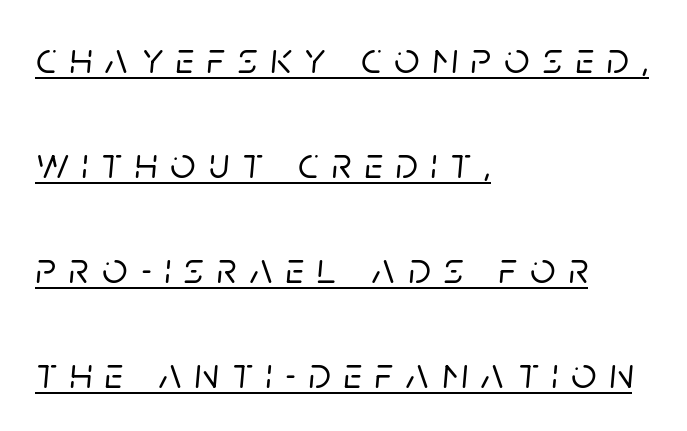
{"italic": "yes", "lean": "right", "slant_degrees": 5, "width": "normal", "stroke_contrast": "low", "x_height": "large", "monospaced": "no", "underline": "yes", "align": "left", "line_spacing": "loose", "line_spacing_ratio": 2.39, "letter_spacing": "wide", "letter_spacing_em": 0.3, "glyph_px": 44}
